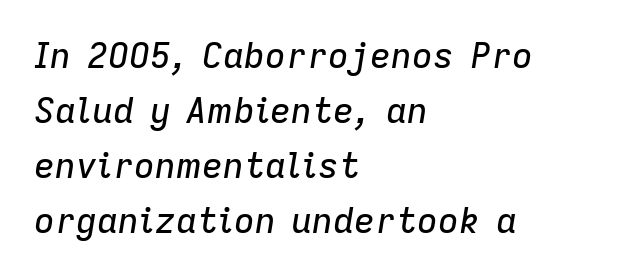
{"italic": "yes", "lean": "right", "slant_degrees": 9, "width": "normal", "stroke_contrast": "low", "x_height": "medium", "monospaced": "no", "underline": "no", "align": "left", "line_spacing": "normal", "line_spacing_ratio": 1.57, "letter_spacing": "normal", "letter_spacing_em": 0.0, "glyph_px": 35}
